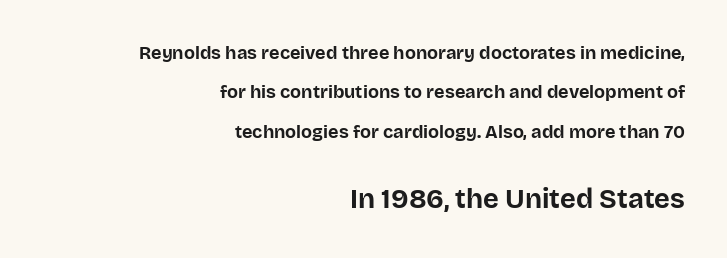
As a designer I'd log this as weight 700, bold. It's the straight-up-and-down kind of type. The compositor pushed each line to the right boundary. Descenders are the only things crossing below the line. Notice the wide empty band between every row — that's loose leading. The lower block of text is set noticeably larger than the block above it.
